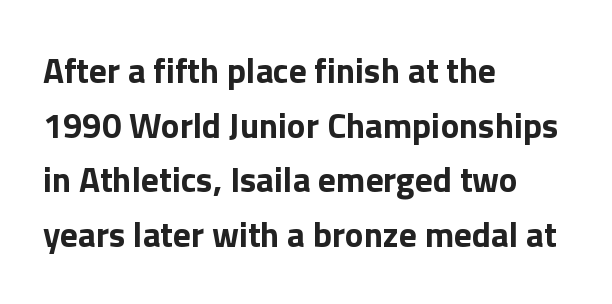
The image shows 35 px bold sans-serif type, upright; set left-aligned, normal line spacing (1.56x), normal letter spacing, not underlined; low stroke contrast and a medium x-height.
